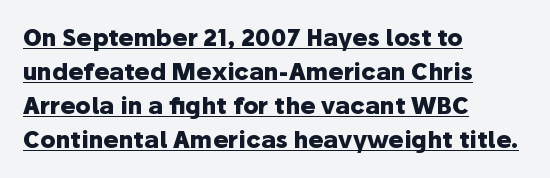
{"italic": "no", "bold": "yes", "underline": "yes", "align": "left", "line_spacing": "normal", "line_spacing_ratio": 1.48, "letter_spacing": "normal", "letter_spacing_em": 0.0, "glyph_px": 23}
